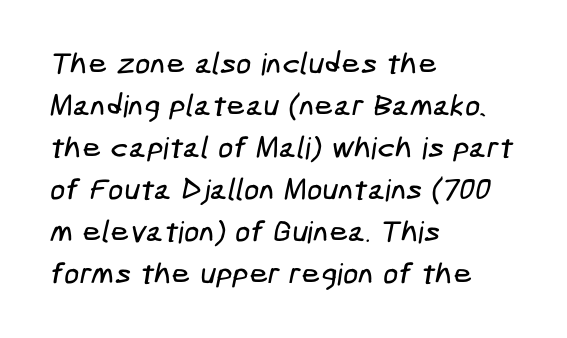
Regarding serifs, this sample does without them. This rendering leaves character spacing at its baseline value. Glance below the letters and you will spot only blank space. Interline gaps are of average width in this sample. Visually the block forms a straight wall on the left and a jagged coastline on the right.
